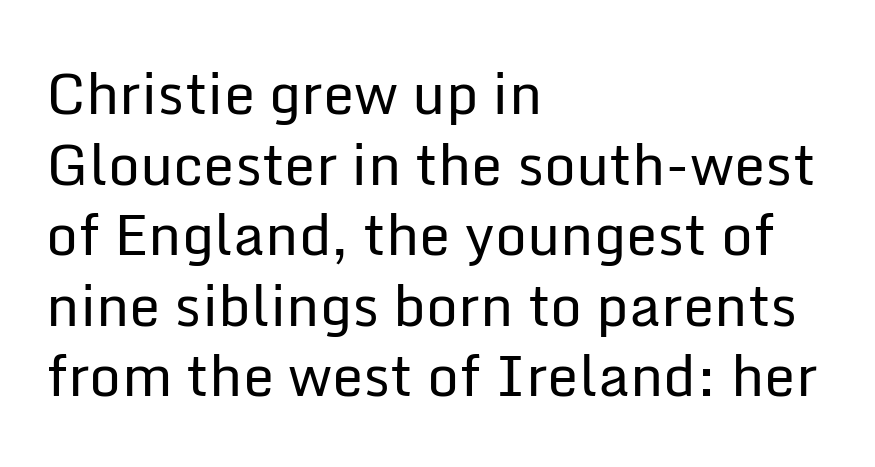
Inter-character spacing is left at the font's built-in metrics. The letters advance in unequal steps, a hallmark of proportional type. Stroke mass is kept to a normal reading level or below. Quick note: underline off. The face used here is a sans, in the tradition of grotesques and geometrics.
